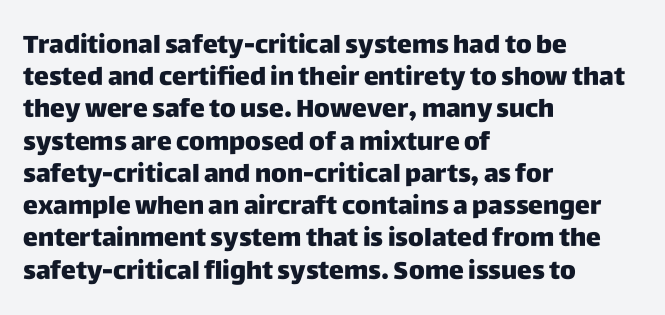
Q: Is the text italic (slanted)? A: No, it is upright.
Q: Is the text underlined? A: No.
Q: How is the paragraph aligned? A: Left-aligned.
Q: Is the spacing between letters normal or unusually wide? A: Normal.
Q: Is the spacing between lines tight, normal or loose? A: Normal.
